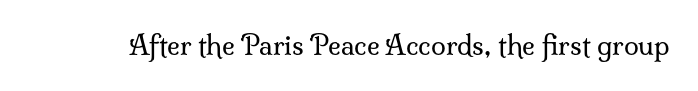
Has an underline been added? It has not. The type is set solid horizontally, with unmodified tracking. The characters are drawn with everyday or finer stroke widths. Every character sits straight up, as roman type does.
